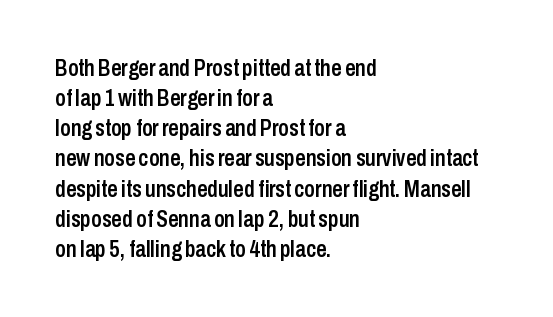
How are the letters spaced? Ordinarily, with no added tracking. Ordinary non-slanted type is in use. Notice the strokes are somewhat thickened but not fully heavy: this is a semibold. Descenders are the only things crossing below the line.
